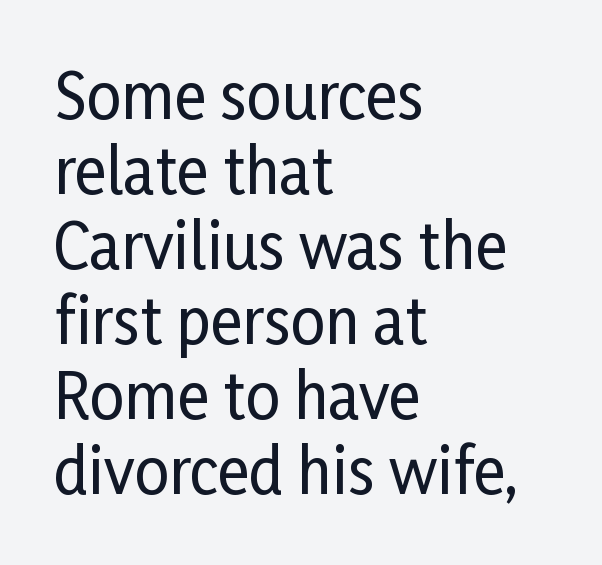
The image shows 61 px condensed sans-serif type, upright; set left-aligned, line spacing 1.23x, normal letter spacing, not underlined; low stroke contrast and a medium x-height.
